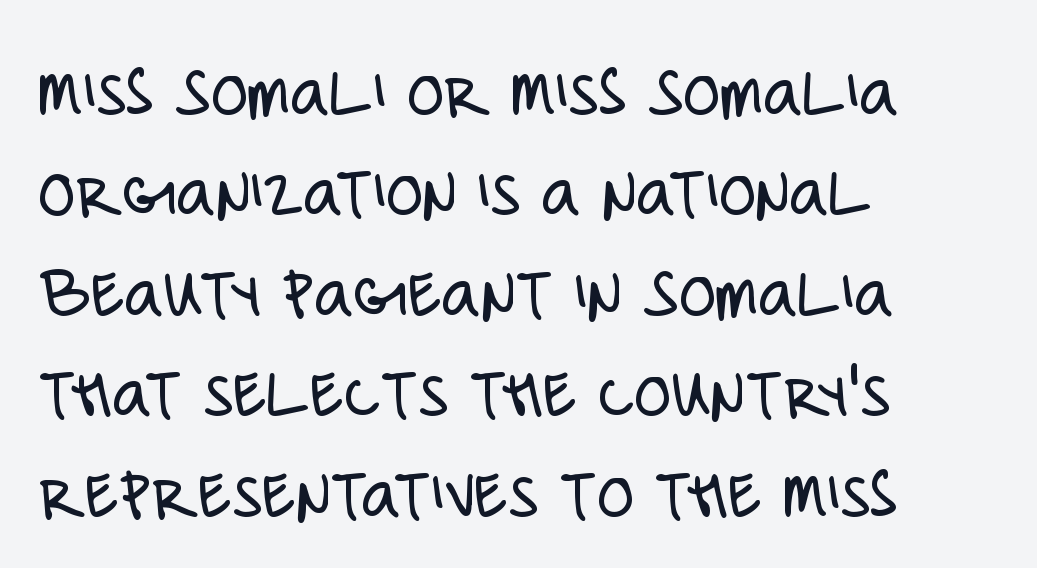
Q: Is the text bold? A: No.
Q: Is the text italic (slanted)? A: No, it is upright.
Q: Is the typeface a serif or a sans-serif typeface? A: Sans-serif.
Q: Is the text underlined? A: No.
Q: How is the paragraph aligned? A: Left-aligned.
Q: Is the spacing between letters normal or unusually wide? A: Normal.
Q: Is the spacing between lines tight, normal or loose? A: Normal.
Q: Width (condensed, normal, or wide)? A: Condensed.
Q: Stroke contrast? A: Low.
Q: x-height? A: Large.
Q: Monospaced? A: No.
